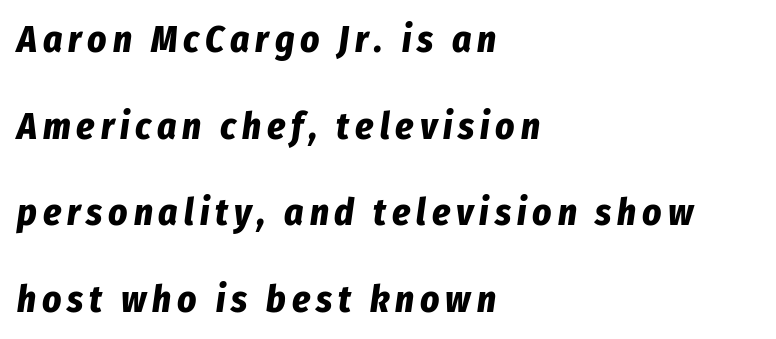
The image shows 37 px bold, condensed type, italic (leaning right); set left-aligned, loose line spacing (2.34x), not underlined; low stroke contrast and a medium x-height.
